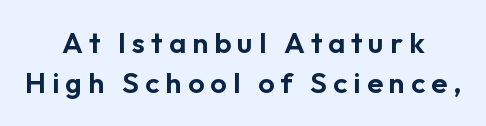
Tracking value appears strongly positive — letters spread wide. Are there feet on the stems? There aren't — it's a sans. Horizontal alignment here is central, giving a formal, balanced look. Normally led — the rows are evenly, conventionally spaced. Proportional: the letters do not fall into vertical columns.
